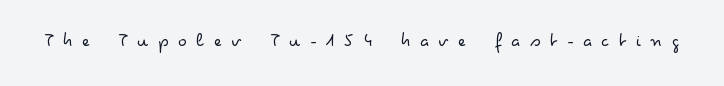
Inter-character spacing is expanded well beyond the font's built-in metrics. The passage shown is not underscored anywhere. The passage shown is not bold in any degree. This is roman type, the default non-slanted kind.
